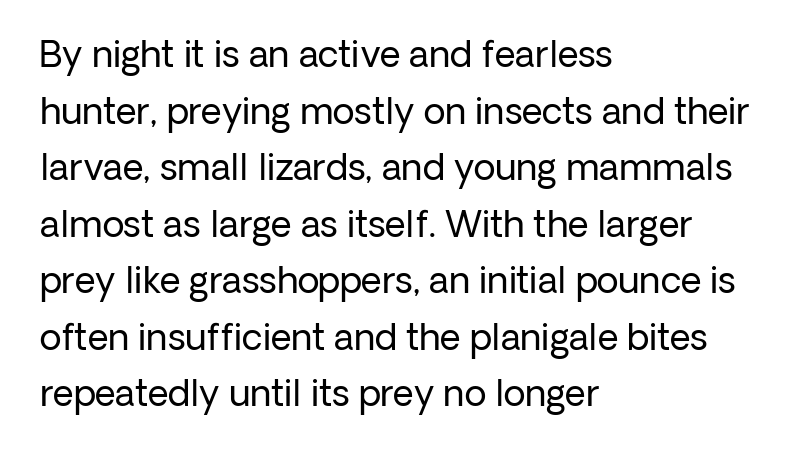
The image shows 36 px regular-weight sans-serif type, upright; set left-aligned, normal line spacing (1.57x), normal letter spacing, not underlined; low stroke contrast and a medium x-height.
